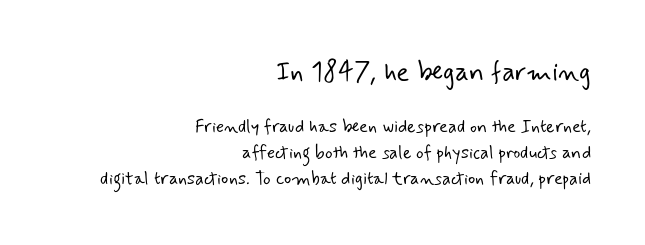
{"bold": "no", "underline": "no", "align": "right", "line_spacing": "normal", "line_spacing_ratio": 1.45, "letter_spacing": "normal", "letter_spacing_em": 0.0, "larger_block": "first", "size_ratio": 1.5, "glyph_px": 27}
